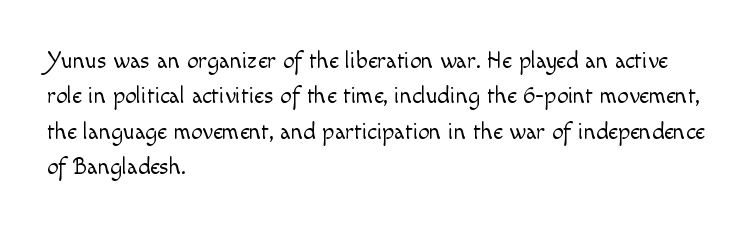
{"italic": "no", "bold": "no", "underline": "no", "align": "left", "line_spacing": "normal", "line_spacing_ratio": 1.54, "letter_spacing": "normal", "letter_spacing_em": 0.0, "glyph_px": 23}
